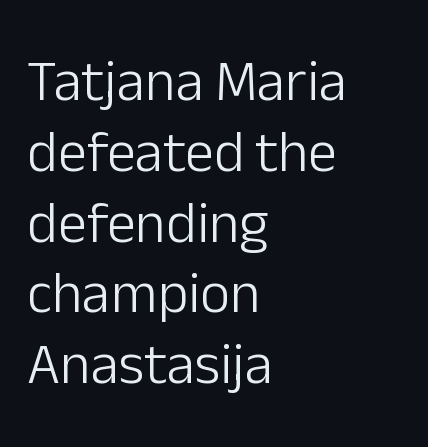
This rendering employs a face without finishing strokes, i.e., a sans-serif. Only glyphs here, with clear space below each row. Reading down the block, your eye returns to a fixed left position each line. Here the glyphs are tracked normally, forming tight word shapes. Nothing heavy about these letters — not bold at all.
